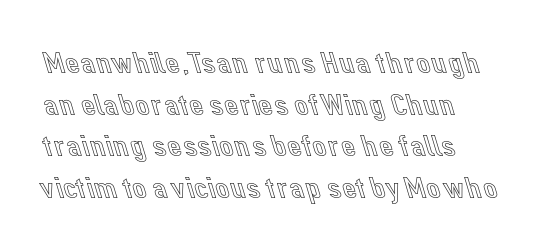
Q: Is the text italic (slanted)? A: Yes.
Q: Is the text underlined? A: No.
Q: Is the spacing between letters normal or unusually wide? A: Normal.
Q: Is the spacing between lines tight, normal or loose? A: Normal.
Q: Width (condensed, normal, or wide)? A: Normal.
Q: x-height? A: Medium.
Q: Monospaced? A: No.
